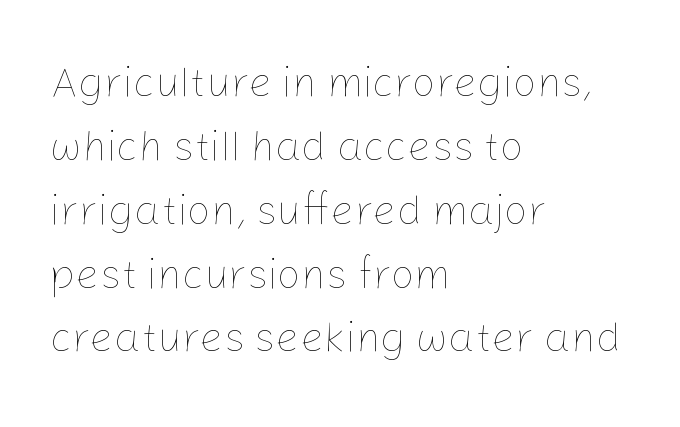
Q: Is the text bold? A: No.
Q: Is the text italic (slanted)? A: No, it is upright.
Q: Is the text underlined? A: No.
Q: How is the paragraph aligned? A: Left-aligned.
Q: Is the spacing between letters normal or unusually wide? A: Normal.
Q: Is the spacing between lines tight, normal or loose? A: Normal.
Q: Width (condensed, normal, or wide)? A: Normal.
Q: Stroke contrast? A: Low.
Q: x-height? A: Medium.
Q: Monospaced? A: No.
